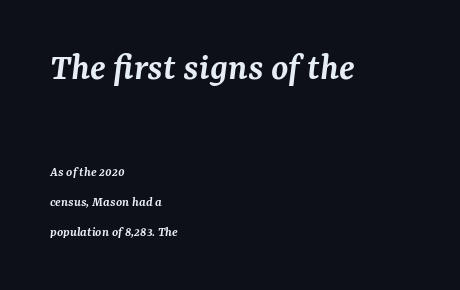
Q: Is the text bold? A: Semi-bold.
Q: Is the text italic (slanted)? A: Yes, it leans right by about 7 degrees.
Q: Is the typeface a serif or a sans-serif typeface? A: Serif.
Q: Is the text underlined? A: No.
Q: How is the paragraph aligned? A: Left-aligned.
Q: Is the spacing between letters normal or unusually wide? A: Normal.
Q: Is the spacing between lines tight, normal or loose? A: Loose.
Q: Which block of text is set in a larger size, the first (top) or the second (bottom)? A: The first (top) one.
Q: Width (condensed, normal, or wide)? A: Normal.
Q: Stroke contrast? A: Medium.
Q: x-height? A: Medium.
Q: Monospaced? A: No.
